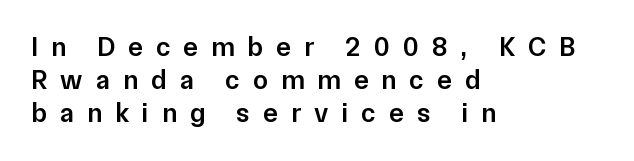
Q: Is the text bold? A: Semi-bold.
Q: Is the text italic (slanted)? A: No, it is upright.
Q: Is the text underlined? A: No.
Q: How is the paragraph aligned? A: Left-aligned.
Q: Is the spacing between letters normal or unusually wide? A: Unusually wide.
